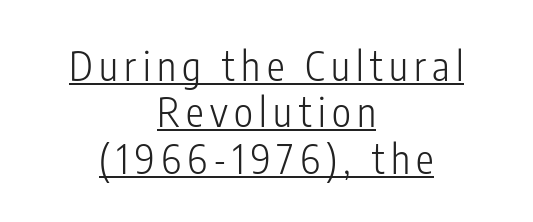
Q: Is the text bold? A: No.
Q: Is the text italic (slanted)? A: No, it is upright.
Q: Is the typeface a serif or a sans-serif typeface? A: Sans-serif.
Q: Is the text underlined? A: Yes.
Q: How is the paragraph aligned? A: Centered.
Q: Width (condensed, normal, or wide)? A: Condensed.
Q: Stroke contrast? A: Low.
Q: x-height? A: Medium.
Q: Monospaced? A: No.
